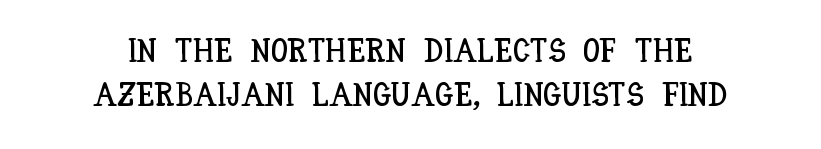
Q: Is the text italic (slanted)? A: No, it is upright.
Q: Is the text underlined? A: No.
Q: How is the paragraph aligned? A: Centered.
Q: Is the spacing between letters normal or unusually wide? A: Normal.
Q: Is the spacing between lines tight, normal or loose? A: Normal.
Q: Width (condensed, normal, or wide)? A: Condensed.
Q: Stroke contrast? A: Low.
Q: x-height? A: Large.
Q: Monospaced? A: No.
